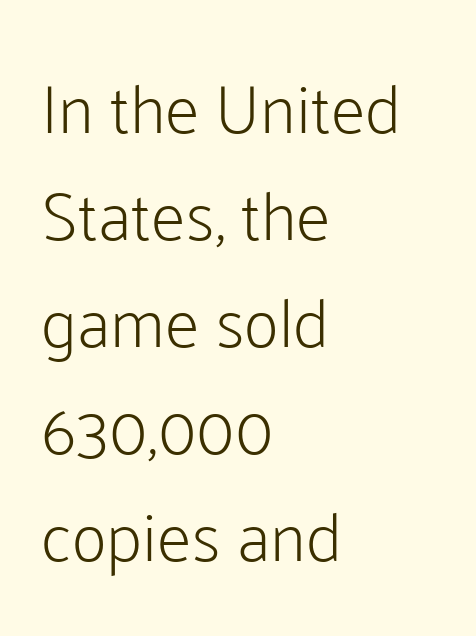
No italicization has been applied; the sample stays upright. Has an underline been added? It has not. Regarding serifs, this sample does without them. The paragraph has a hard left edge and a soft right edge. This sample has the flowing, uneven cadence of proportional lettering.
